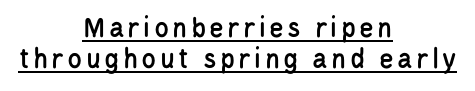
Q: Is the text italic (slanted)? A: No, it is upright.
Q: Is the typeface a serif or a sans-serif typeface? A: Sans-serif.
Q: Is the text underlined? A: Yes.
Q: How is the paragraph aligned? A: Centered.
Q: Is the spacing between lines tight, normal or loose? A: Tight.
Q: Width (condensed, normal, or wide)? A: Condensed.
Q: Stroke contrast? A: Low.
Q: x-height? A: Large.
Q: Monospaced? A: No.
